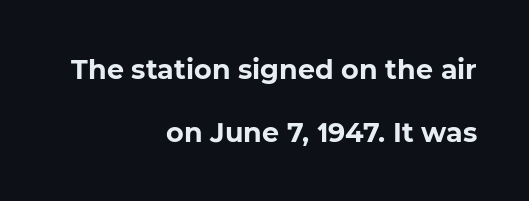
{"bold": "yes", "underline": "no", "align": "right", "line_spacing": "loose", "line_spacing_ratio": 2.32, "letter_spacing": "normal", "letter_spacing_em": 0.0, "glyph_px": 27}
